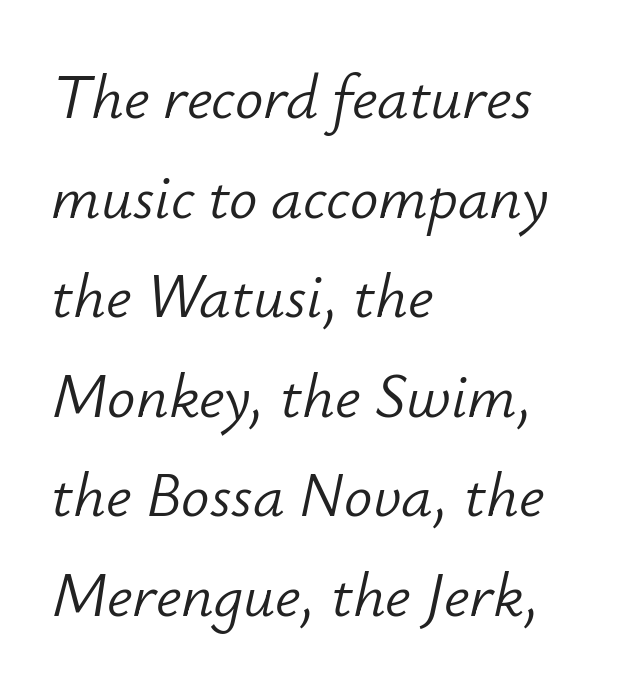
Caption: face not bold, strokes unweighted. These lines keep a tight, regular rhythm from letter to letter. Regular leading. The zone under the glyphs is completely vacant. Notice how the stems are inclined rather than vertical — that's the hallmark of italics.
